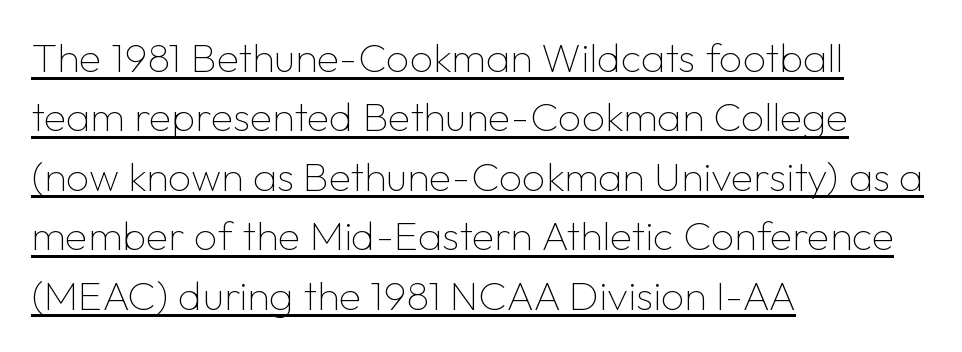
{"serif": "no", "italic": "no", "bold": "no", "weight": "thin", "width": "normal", "stroke_contrast": "low", "x_height": "medium", "monospaced": "no", "underline": "yes", "align": "left", "line_spacing": "normal", "line_spacing_ratio": 1.45, "letter_spacing": "normal", "letter_spacing_em": 0.0, "glyph_px": 41}
